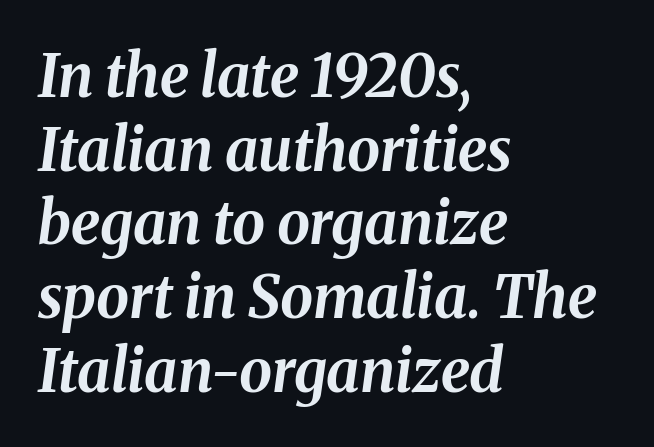
Slant detected: the letters are inclined. In terms of weight, the rendering is a true, heavy bold. What's the leading like? Ordinary, nothing unusual. Anything drawn beneath the words? Only blank space.
